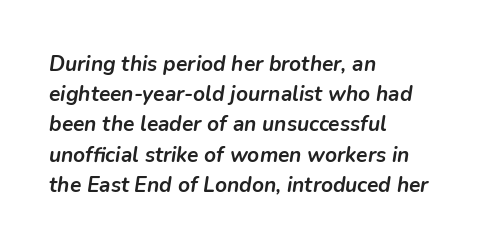
{"italic": "yes", "lean": "right", "slant_degrees": 9, "bold": "yes", "underline": "no", "align": "left", "line_spacing": "normal", "line_spacing_ratio": 1.44, "letter_spacing": "normal", "letter_spacing_em": 0.0, "glyph_px": 21}
